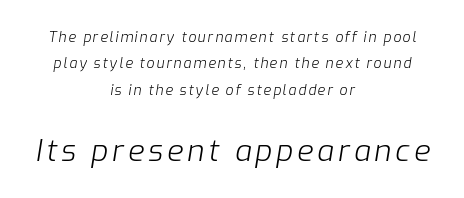
On a weight scale, this lands at 450 or below. Size contrast runs from small at the top to large at the bottom. The zone under the glyphs is completely vacant. Is the type slanted? Yes — the strokes lean at a clear angle. The letters advance in unequal steps, a hallmark of proportional type. These lines stack symmetrically, like a column narrowing and widening about its center.
